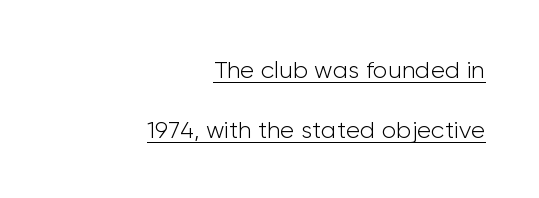
The image shows 24 px text type, upright; set right-aligned, loose line spacing (2.5x), normal letter spacing, underlined.
